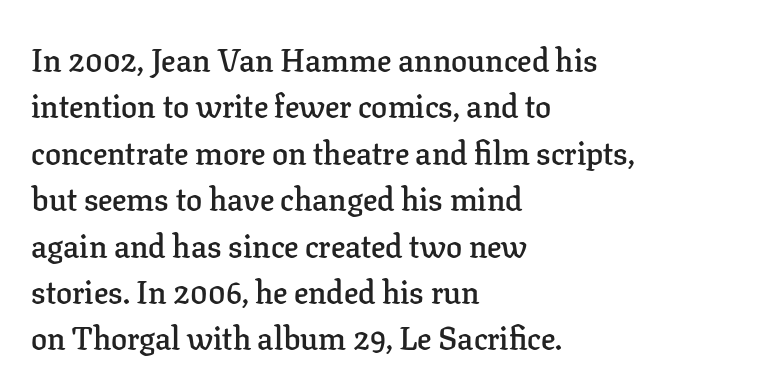
The letters stand straight up with perfectly vertical stems. A typesetter would label this face a serif. The glyphs are unaccompanied by any horizontal stroke below them. Vertical spacing — default.
